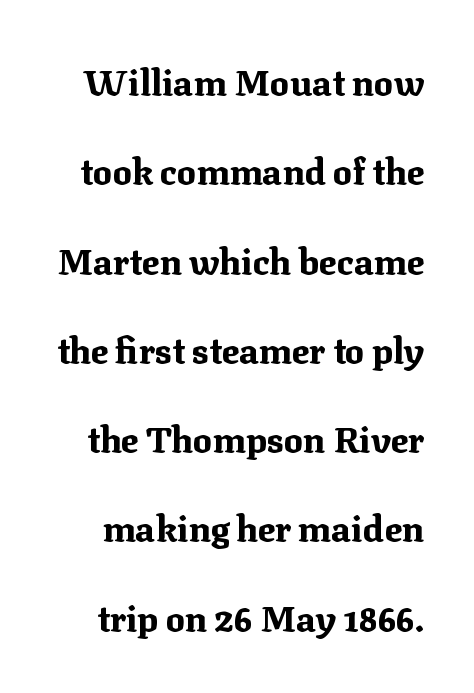
A typesetter would mark this as roman, not italic. Do the characters align in a grid? No, the font is proportional. Descenders hang freely into open space. Small tapered or slab feet sit at the stroke ends, so this counts as serif.
